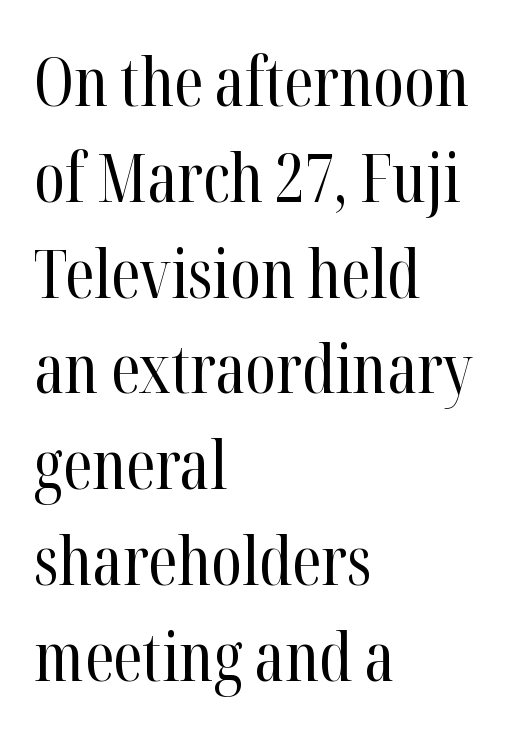
{"serif": "yes", "italic": "no", "bold": "no", "weight": "regular", "width": "condensed", "stroke_contrast": "high", "x_height": "medium", "monospaced": "no", "underline": "no", "align": "left", "line_spacing": "normal", "line_spacing_ratio": 1.43, "letter_spacing": "normal", "letter_spacing_em": 0.0, "glyph_px": 67}
